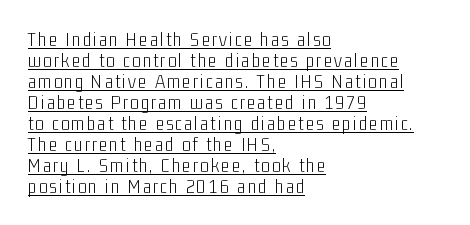
Q: Is the text bold? A: No.
Q: Is the text italic (slanted)? A: No, it is upright.
Q: Is the text underlined? A: Yes.
Q: How is the paragraph aligned? A: Left-aligned.
Q: Is the spacing between lines tight, normal or loose? A: Tight.
